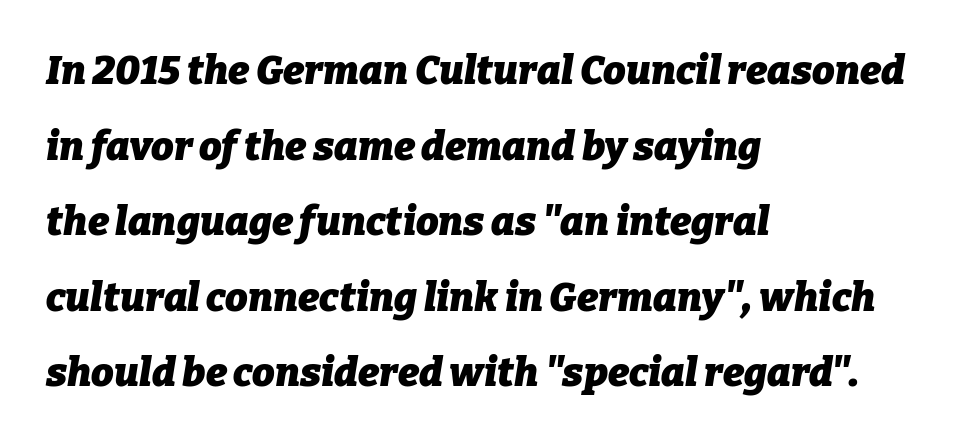
{"italic": "yes", "lean": "right", "slant_degrees": 9, "bold": "yes", "weight": "heavy", "width": "normal", "stroke_contrast": "low", "x_height": "medium", "monospaced": "no", "underline": "no", "align": "left", "line_spacing_ratio": 1.89, "letter_spacing": "normal", "letter_spacing_em": 0.0, "glyph_px": 40}
